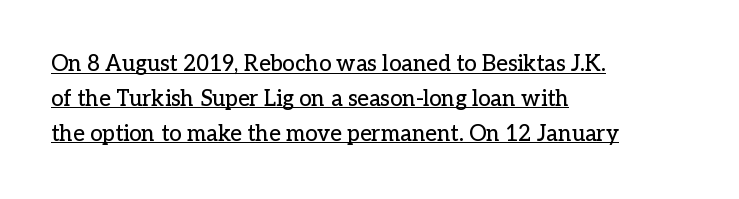
{"italic": "no", "underline": "yes", "align": "left", "line_spacing": "normal", "line_spacing_ratio": 1.58, "letter_spacing": "normal", "letter_spacing_em": 0.0, "glyph_px": 22}
